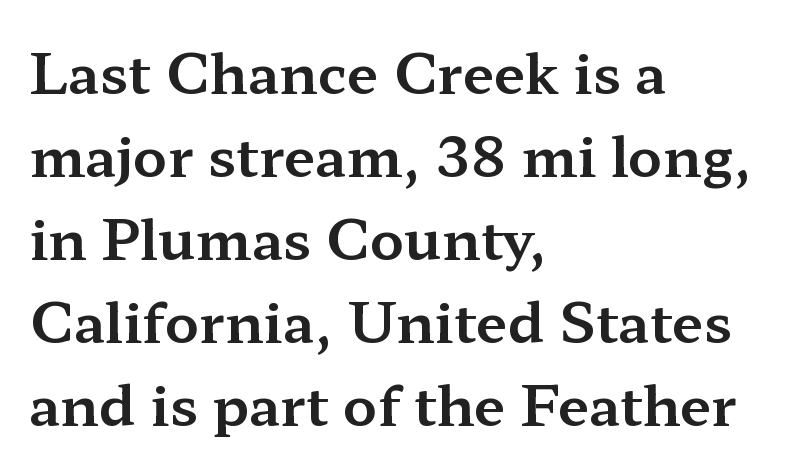
The image shows 56 px wide serif type, upright; set left-aligned, normal line spacing (1.48x), normal letter spacing, not underlined; medium stroke contrast and a medium x-height.
